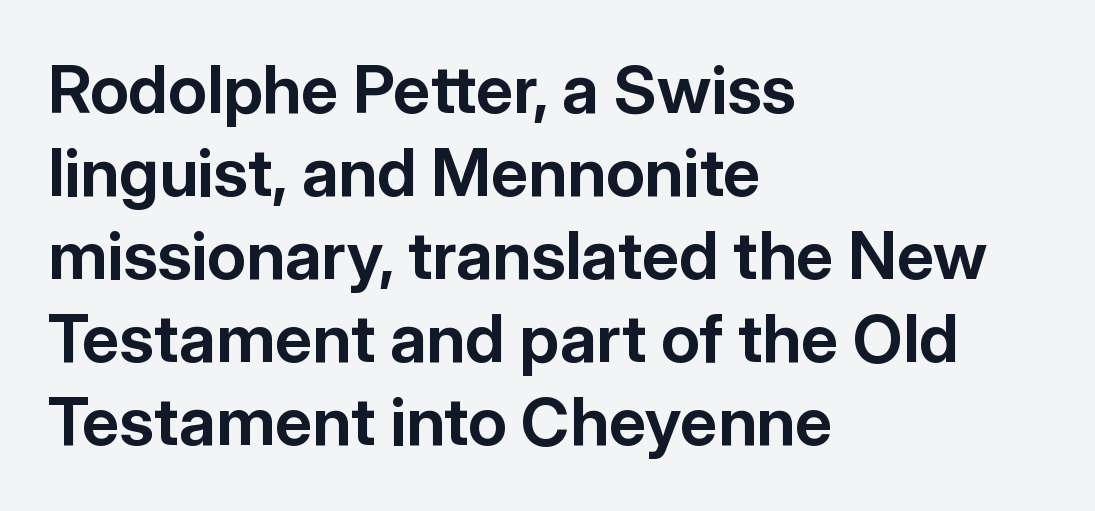
Q: Is the text bold? A: Yes.
Q: Is the text italic (slanted)? A: No, it is upright.
Q: Is the typeface a serif or a sans-serif typeface? A: Sans-serif.
Q: Is the text underlined? A: No.
Q: How is the paragraph aligned? A: Left-aligned.
Q: Is the spacing between letters normal or unusually wide? A: Normal.
Q: Width (condensed, normal, or wide)? A: Normal.
Q: Stroke contrast? A: Low.
Q: x-height? A: Medium.
Q: Monospaced? A: No.
